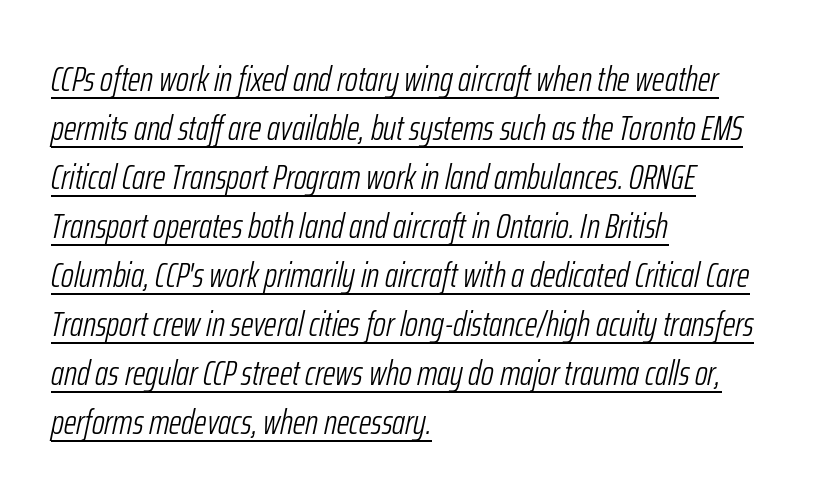
The letters advance in unequal steps, a hallmark of proportional type. The setting favours the left margin, as ordinary paragraphs usually do. Vertical spacing — default. This sample carries an underscore along the baseline area.
